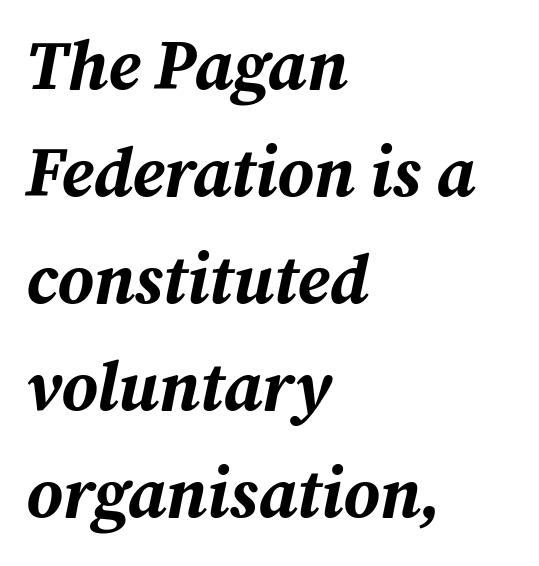
Default kerning and tracking; the words read as compact shapes. Is this a fixed-width face? No — the glyphs have proportional, varying widths. The lines in this sample share a left origin and differ only in where they stop. Type without underlining.
